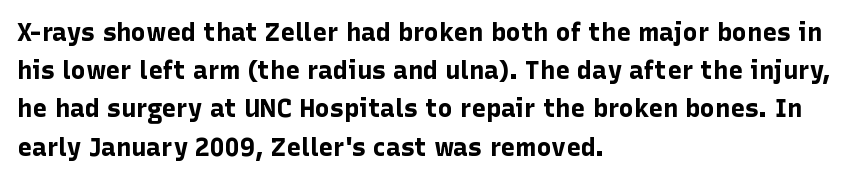
The image shows 25 px bold type, upright; set left-aligned, normal line spacing (1.53x), normal letter spacing, not underlined.
